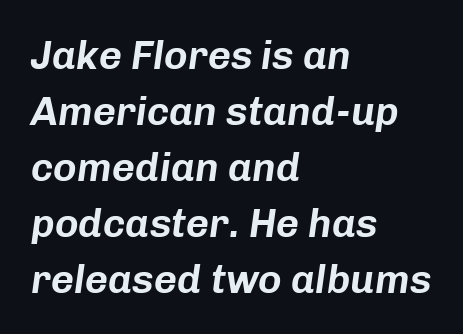
The image shows 40 px text type, italic (leaning right); set left-aligned, normal line spacing (1.4x), normal letter spacing, not underlined; low stroke contrast and a medium x-height.
